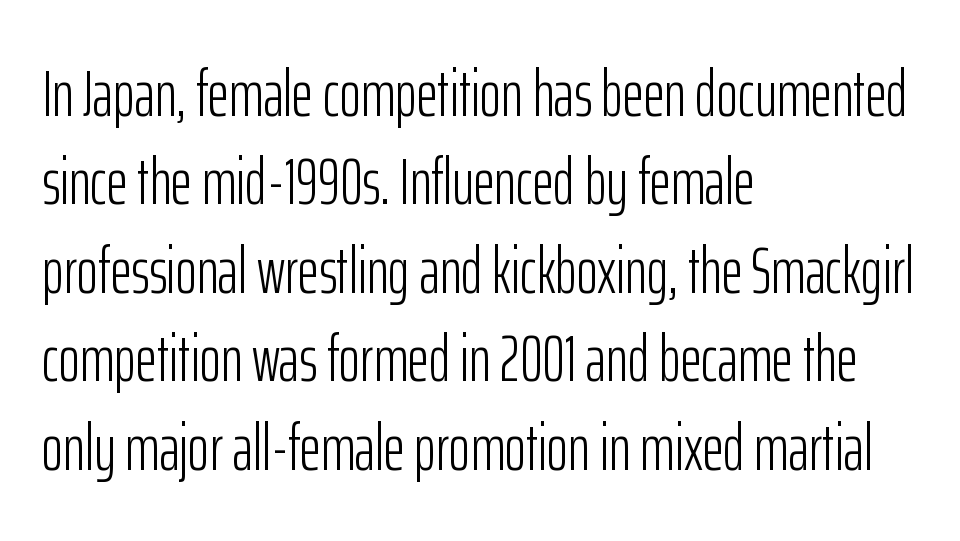
Q: Is the text bold? A: No.
Q: Is the text italic (slanted)? A: No, it is upright.
Q: Is the typeface a serif or a sans-serif typeface? A: Sans-serif.
Q: Is the text underlined? A: No.
Q: How is the paragraph aligned? A: Left-aligned.
Q: Is the spacing between letters normal or unusually wide? A: Normal.
Q: Is the spacing between lines tight, normal or loose? A: Normal.
Q: Width (condensed, normal, or wide)? A: Condensed.
Q: Stroke contrast? A: Low.
Q: x-height? A: Medium.
Q: Monospaced? A: No.
